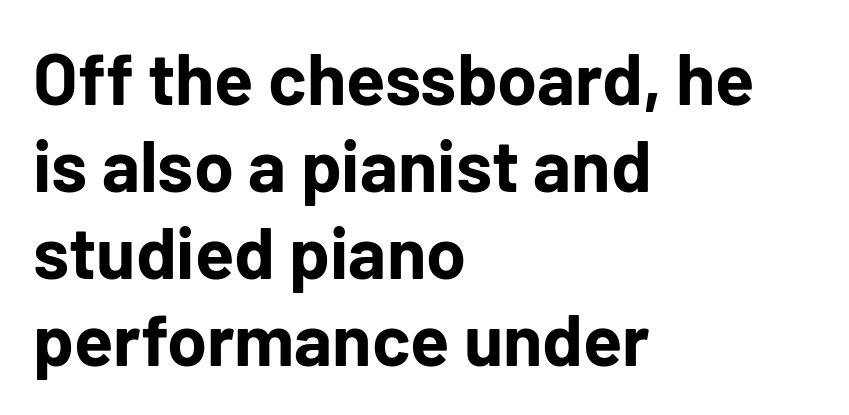
Q: Is the text bold? A: Yes.
Q: Is the text italic (slanted)? A: No, it is upright.
Q: Is the typeface a serif or a sans-serif typeface? A: Sans-serif.
Q: Is the text underlined? A: No.
Q: How is the paragraph aligned? A: Left-aligned.
Q: Is the spacing between letters normal or unusually wide? A: Normal.
Q: Width (condensed, normal, or wide)? A: Normal.
Q: Stroke contrast? A: Low.
Q: x-height? A: Medium.
Q: Monospaced? A: No.
